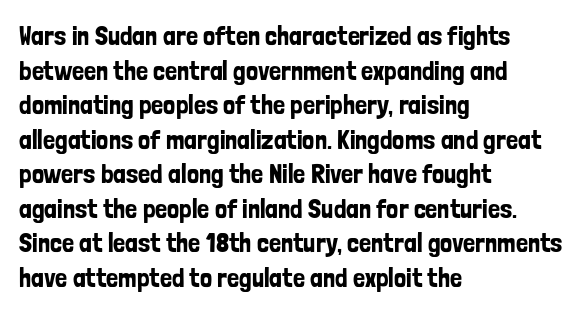
{"italic": "no", "underline": "no", "align": "left", "line_spacing": "normal", "line_spacing_ratio": 1.28, "letter_spacing": "normal", "letter_spacing_em": 0.0, "glyph_px": 27}
